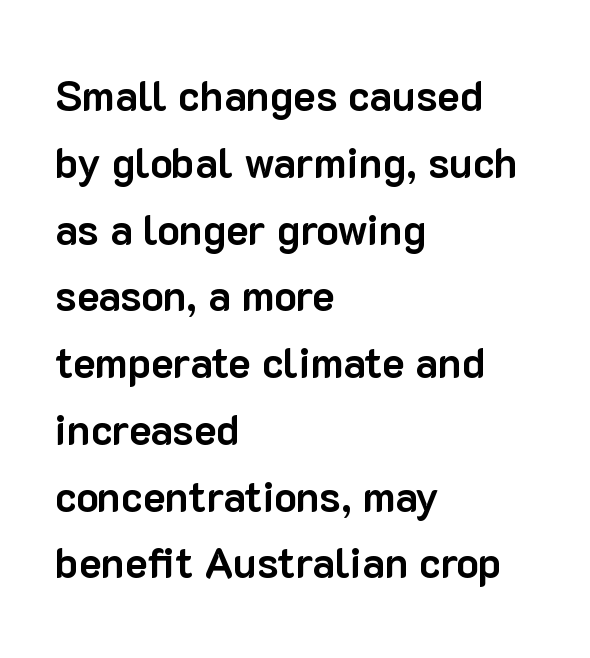
Q: Is the text bold? A: Yes.
Q: Is the text italic (slanted)? A: No, it is upright.
Q: Is the typeface a serif or a sans-serif typeface? A: Sans-serif.
Q: Is the text underlined? A: No.
Q: How is the paragraph aligned? A: Left-aligned.
Q: Is the spacing between letters normal or unusually wide? A: Normal.
Q: Is the spacing between lines tight, normal or loose? A: Normal.
Q: Width (condensed, normal, or wide)? A: Normal.
Q: Stroke contrast? A: Low.
Q: x-height? A: Medium.
Q: Monospaced? A: No.
